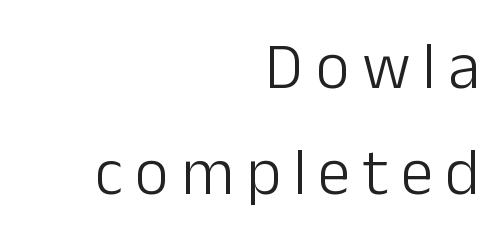
{"serif": "no", "italic": "no", "bold": "no", "weight": "light", "width": "normal", "stroke_contrast": "low", "x_height": "medium", "monospaced": "no", "underline": "no", "align": "right", "line_spacing": "normal", "line_spacing_ratio": 1.6, "glyph_px": 66}
